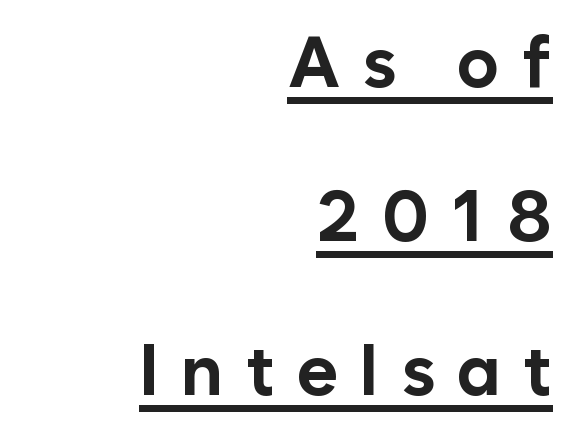
The image shows 71 px bold sans-serif type, upright; set right-aligned, loose line spacing (2.17x), unusually wide letter spacing (+0.31 em), underlined; low stroke contrast and a medium x-height.
